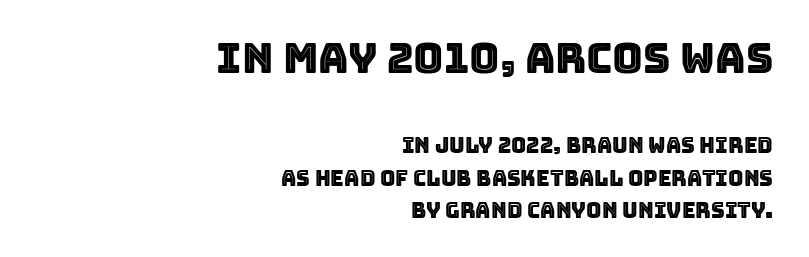
{"italic": "no", "width": "normal", "x_height": "large", "monospaced": "no", "underline": "no", "align": "right", "line_spacing": "normal", "line_spacing_ratio": 1.54, "letter_spacing": "normal", "letter_spacing_em": 0.0, "larger_block": "first", "size_ratio": 2.0, "glyph_px": 42}
